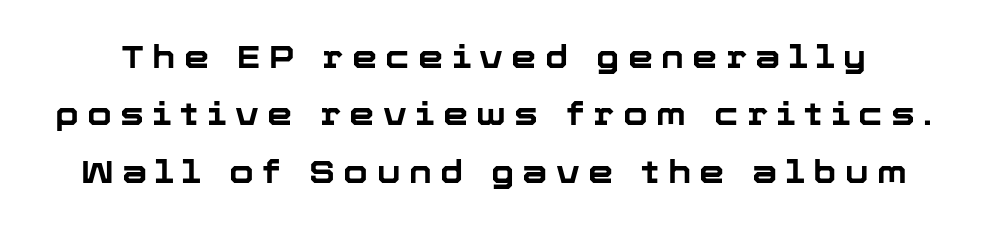
Spacing verdict: proportional, widths tailored to each character. This rendering features lettering with no underline. Serifs: no, the terminals of the letterforms are clean. Do the letters lean? They stand straight. Bold? Absolutely — the strokes are thick and heavy. The tracking jumps out immediately: characters are airy and widely separated.
